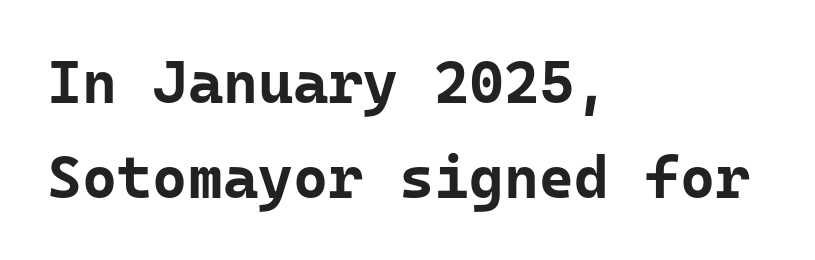
{"serif": "no", "italic": "no", "bold": "yes", "weight": "bold", "width": "normal", "stroke_contrast": "low", "x_height": "medium", "monospaced": "yes", "underline": "no", "align": "left", "line_spacing": "normal", "line_spacing_ratio": 1.58, "letter_spacing": "normal", "letter_spacing_em": 0.0, "glyph_px": 60}
